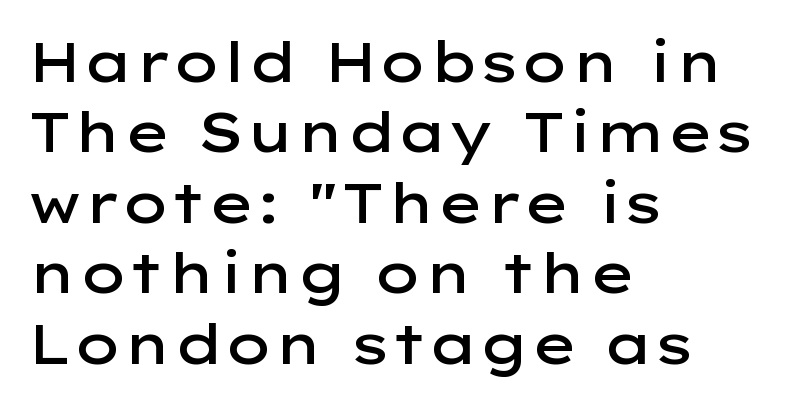
{"serif": "no", "italic": "no", "bold": "semi", "weight": "semibold", "width": "wide", "stroke_contrast": "low", "x_height": "medium", "monospaced": "no", "underline": "no", "align": "left", "line_spacing": "normal", "line_spacing_ratio": 1.28, "letter_spacing": "normal", "letter_spacing_em": 0.0, "glyph_px": 55}
